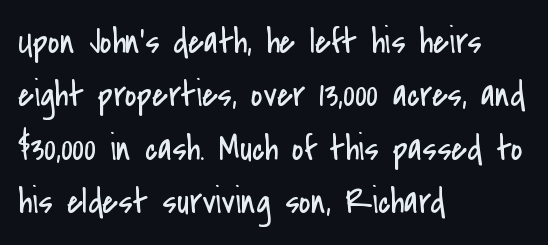
{"serif": "no", "italic": "no", "bold": "no", "weight": "regular", "width": "condensed", "stroke_contrast": "low", "x_height": "small", "monospaced": "no", "underline": "no", "align": "left", "line_spacing": "normal", "line_spacing_ratio": 1.48, "letter_spacing": "normal", "letter_spacing_em": 0.0, "glyph_px": 36}
